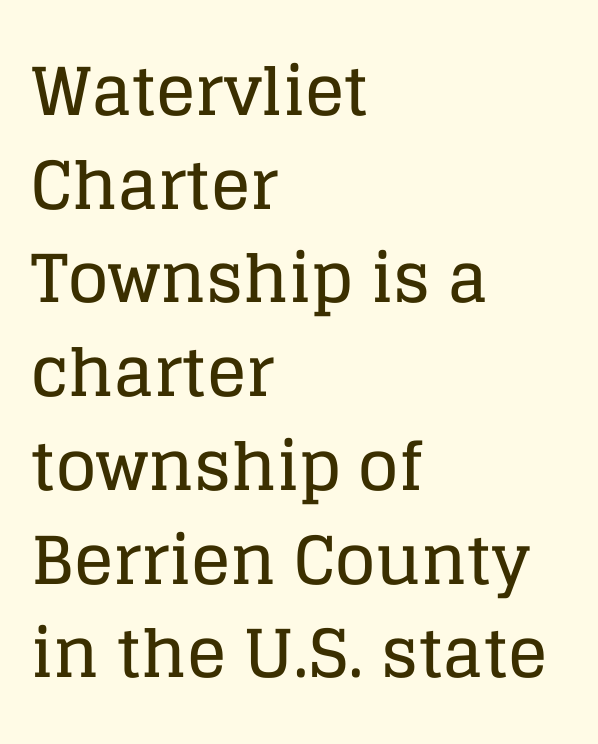
The image shows 66 px serif type, upright; set left-aligned, normal line spacing (1.42x), normal letter spacing, not underlined; low stroke contrast and a large x-height.
